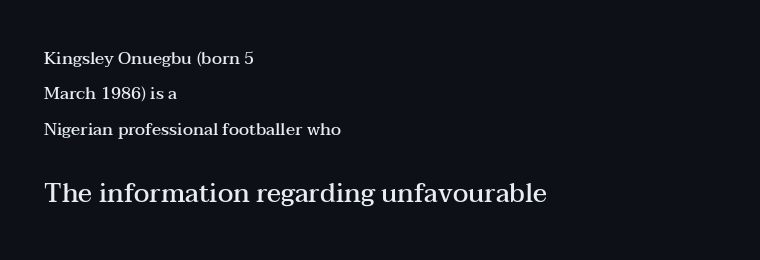
The specimen omits any rule beneath the text block's lines. In terms of leading, this rendering errs on the spacious side. The letters sit at their default tracking, neither squeezed nor spread. The passage shown begins with its smaller block and ends with its larger one.
